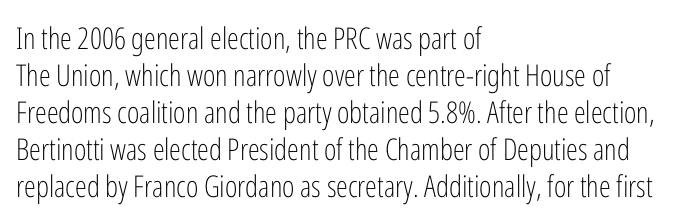
The image shows 30 px light, condensed sans-serif type, upright; set left-aligned, line spacing 1.23x, normal letter spacing, not underlined; low stroke contrast and a medium x-height.
